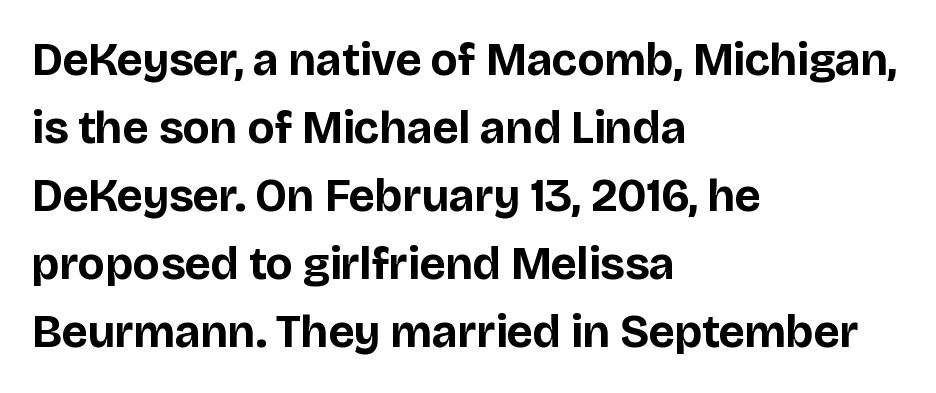
The image shows 46 px bold sans-serif type, upright; set left-aligned, normal line spacing (1.48x), normal letter spacing, not underlined; low stroke contrast and a large x-height.
